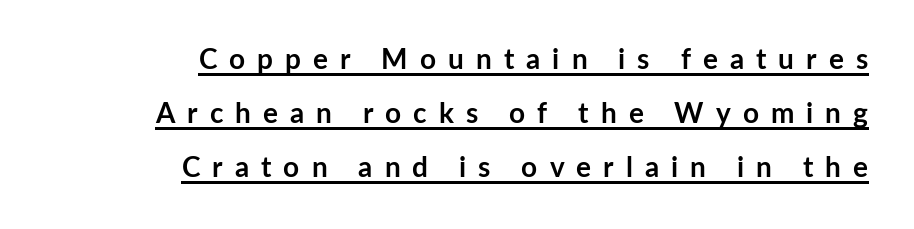
Layout note: lines flush right. Does the weight exceed regular? Yes, all the way to bold. Looks like regular typesetting: each glyph gets only the width it needs. Caption: lettering with a line underneath. The tracking jumps out immediately: characters are airy and widely separated. The lines are spread far apart with generous leading.
